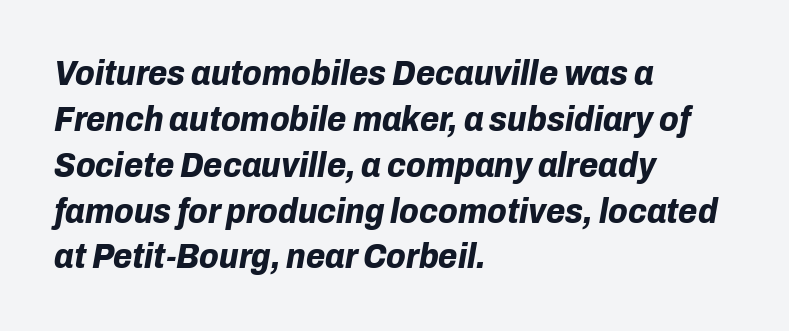
A typesetter would call this proportional, since set widths differ per character. Compared with typical body copy, the letter spacing here is the same. In terms of leading, this rendering sits right in the middle. The characters look thick and weighty, a clear bold.
